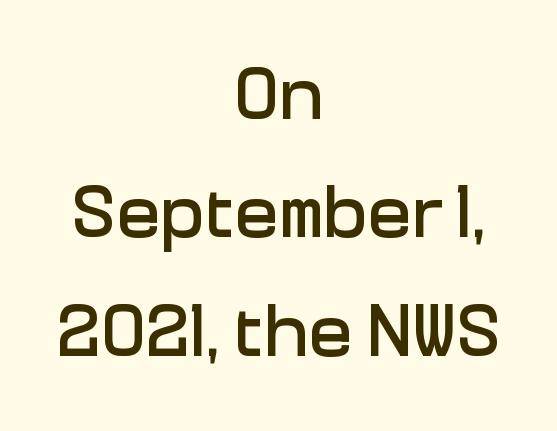
The image shows 74 px sans-serif type, upright; set centered, normal line spacing (1.6x), normal letter spacing, not underlined; low stroke contrast and a medium x-height.
